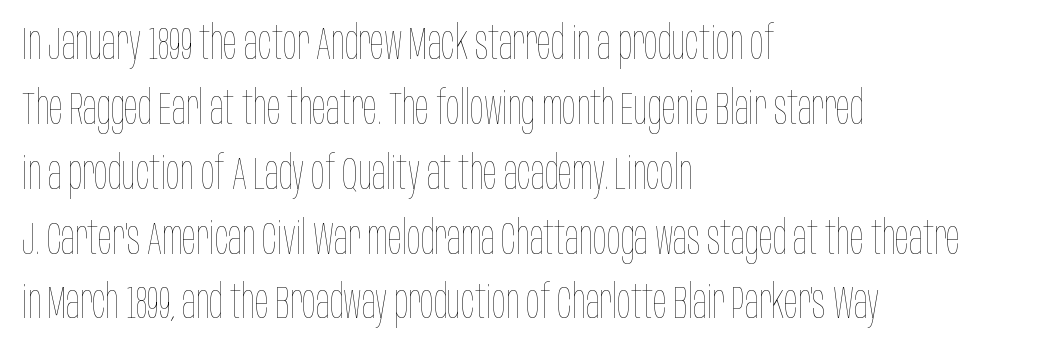
Every stem runs plumb, perpendicular to the baseline. The typesetting does not lean heavy: it is not bold. The rendering uses a moderate line-height, typical for paragraphs. The lines are quadded left.
